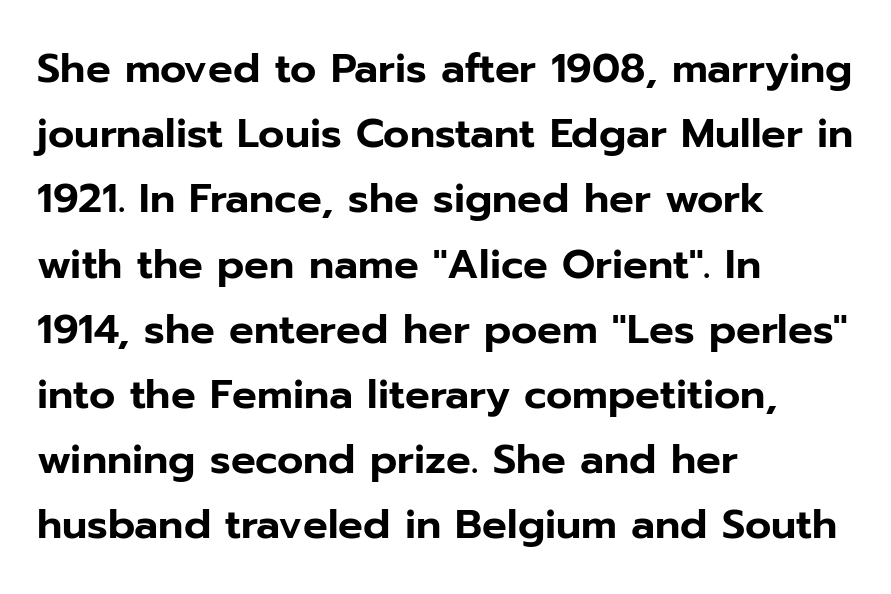
The image shows 41 px sans-serif type, upright; set left-aligned, normal line spacing (1.59x), normal letter spacing, not underlined; low stroke contrast and a medium x-height.
